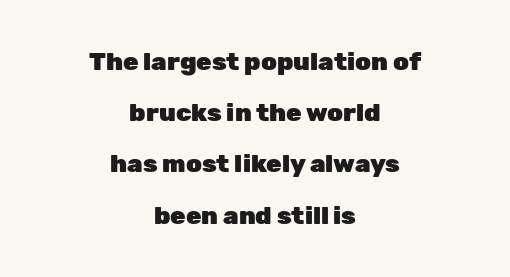
These lines keep a tight, regular rhythm from letter to letter. The line-height multiplier appears high, well above default. Each glyph is drawn with heavy, bold strokes. Descenders are the only things crossing below the line.
